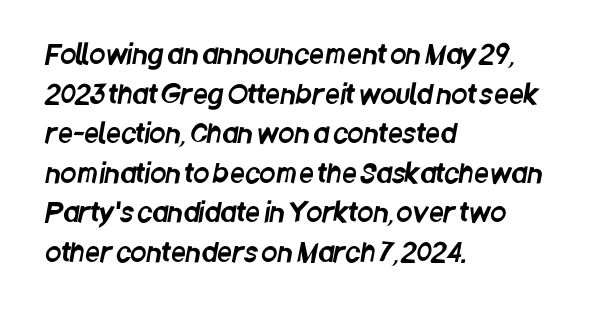
Q: Is the text underlined? A: No.
Q: How is the paragraph aligned? A: Left-aligned.
Q: Is the spacing between letters normal or unusually wide? A: Normal.
Q: Is the spacing between lines tight, normal or loose? A: Normal.
